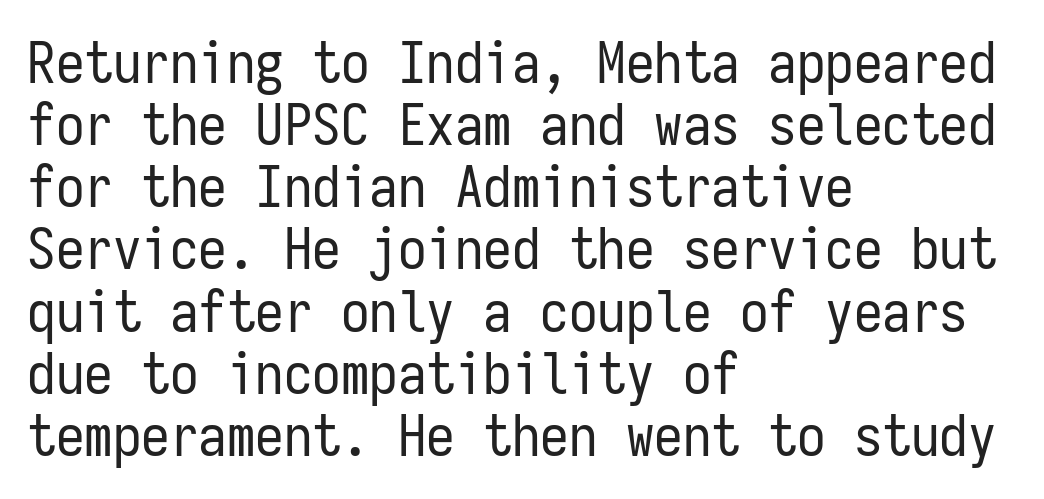
Q: Is the text bold? A: No.
Q: Is the text italic (slanted)? A: No, it is upright.
Q: Is the typeface a serif or a sans-serif typeface? A: Sans-serif.
Q: Is the text underlined? A: No.
Q: How is the paragraph aligned? A: Left-aligned.
Q: Is the spacing between letters normal or unusually wide? A: Normal.
Q: Is the spacing between lines tight, normal or loose? A: Tight.
Q: Width (condensed, normal, or wide)? A: Condensed.
Q: Stroke contrast? A: Low.
Q: x-height? A: Medium.
Q: Monospaced? A: Yes.
